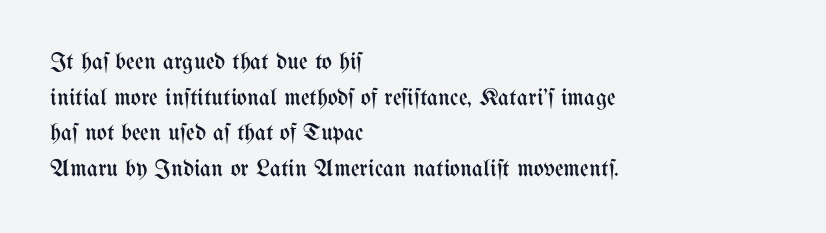
No italicization has been applied; the sample stays upright. Each line starts at the same left margin while the right side varies. Weight: regular or lighter. Compared with typical paragraphs, the rows here are spaced about the same. No extra tracking has been applied to these lines. Any mark beneath the type? The region is blank.
